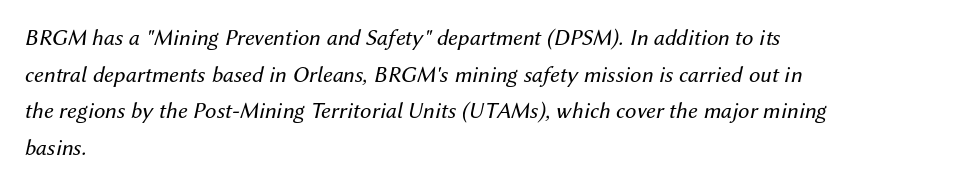
The ragged edge is on the right, which tells us the setting is flush left. You can tell it's italic because the verticals aren't actually vertical. Rule under the text: the space is simply empty. A typesetter would call this leading conventional body-copy spacing. Stems and bowls with no extra thickness — not bold. Does extra space separate the letters? No, they use regular spacing.
